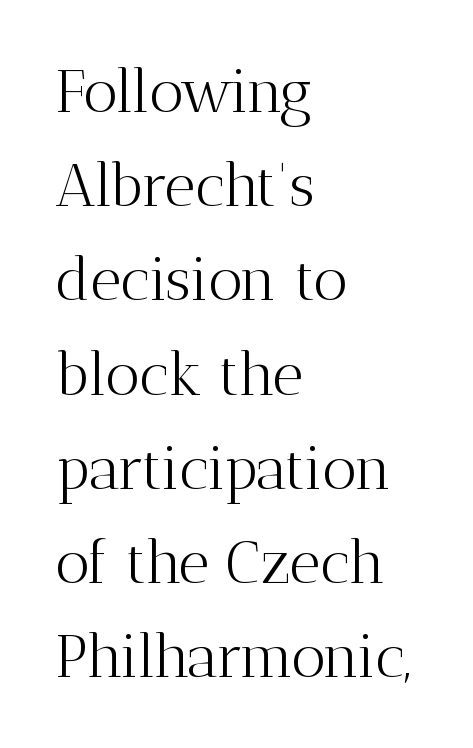
The image shows 60 px light serif type, upright; set left-aligned, normal line spacing (1.57x), normal letter spacing, not underlined; medium stroke contrast and a medium x-height.
